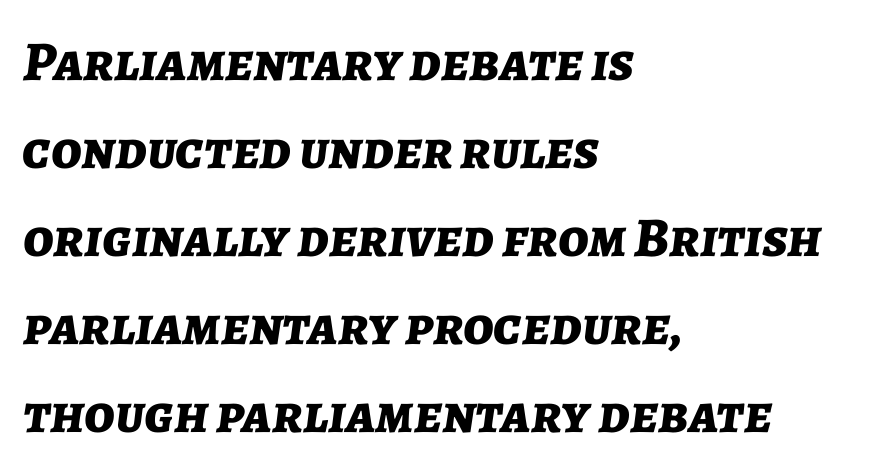
Q: Is the text bold? A: Yes.
Q: Is the text italic (slanted)? A: Yes, it leans right by about 7 degrees.
Q: Is the text underlined? A: No.
Q: How is the paragraph aligned? A: Left-aligned.
Q: Is the spacing between letters normal or unusually wide? A: Normal.
Q: Is the spacing between lines tight, normal or loose? A: Normal.
Q: Width (condensed, normal, or wide)? A: Normal.
Q: Stroke contrast? A: Low.
Q: x-height? A: Medium.
Q: Monospaced? A: No.
